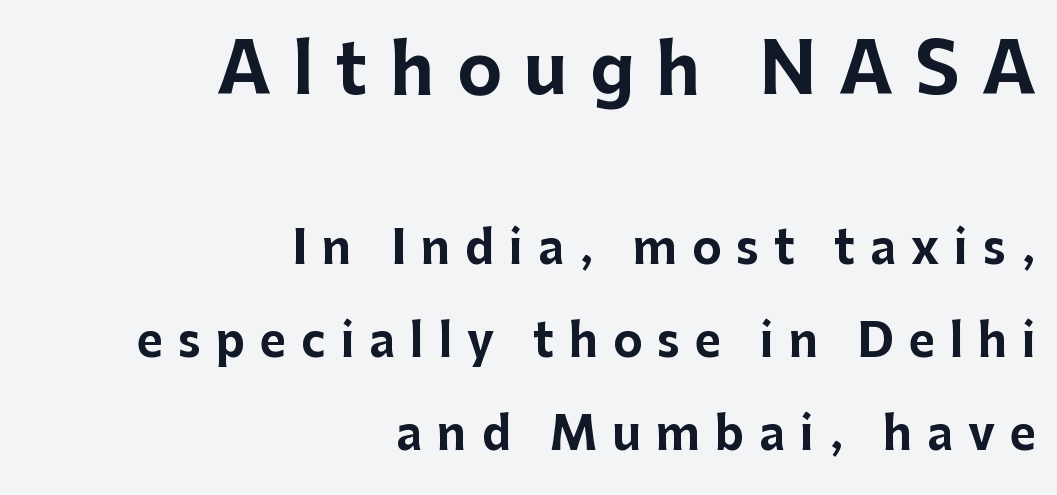
The letters advance in unequal steps, a hallmark of proportional type. Notice how the stems are strictly vertical — no italics here. The rendering uses a large line-height, opening up the rows. Clear beneath every line of the passage. Is the lower block the larger one? No — the upper block carries the bigger type. Between one letter and the next there's a generous, obvious gap.
